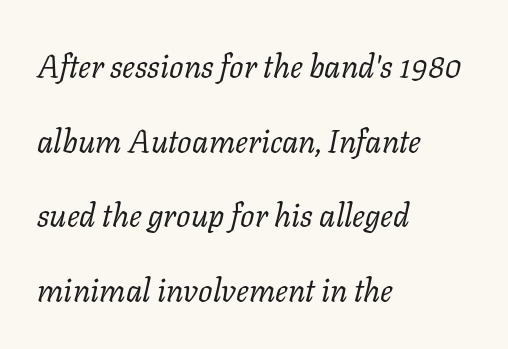
Q: Is the text bold? A: No.
Q: Is the text italic (slanted)? A: Yes, it leans right by about 11 degrees.
Q: Is the typeface a serif or a sans-serif typeface? A: Serif.
Q: Is the text underlined? A: No.
Q: How is the paragraph aligned? A: Left-aligned.
Q: Is the spacing between letters normal or unusually wide? A: Normal.
Q: Is the spacing between lines tight, normal or loose? A: Loose.
Q: Width (condensed, normal, or wide)? A: Normal.
Q: Stroke contrast? A: Low.
Q: x-height? A: Medium.
Q: Monospaced? A: No.
